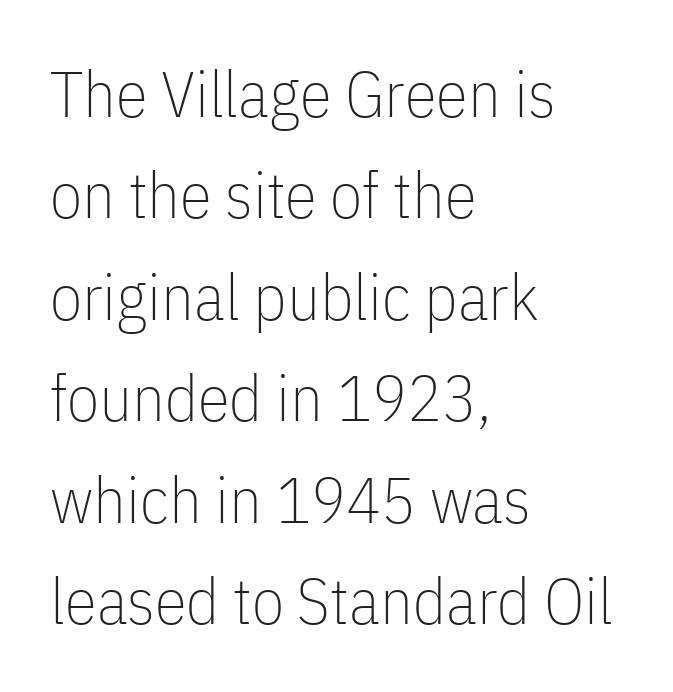
Which margin do the lines hug? The left one — the right edge is uneven. The letters stand straight up with perfectly vertical stems. In terms of letterspacing, this is plain default setting. Descenders are the only things crossing below the line. This sample has the flowing, uneven cadence of proportional lettering.
